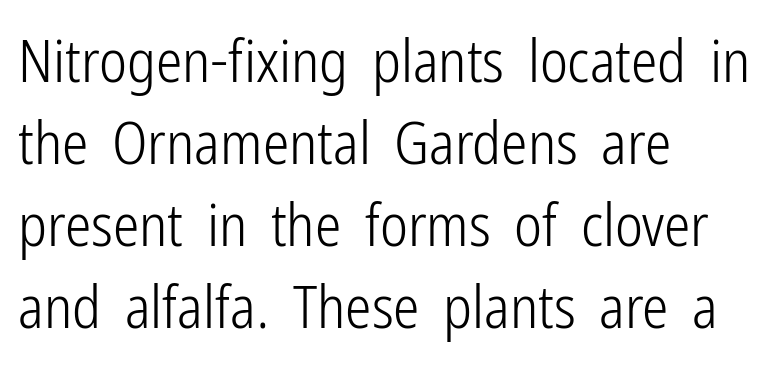
The image shows 59 px light, condensed sans-serif type, upright; set left-aligned, normal line spacing (1.39x), normal letter spacing, not underlined; low stroke contrast and a medium x-height.
